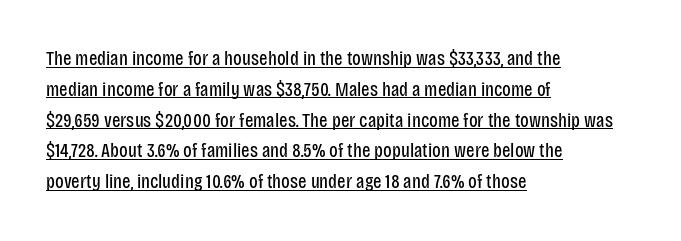
Q: Is the text bold? A: No.
Q: Is the text italic (slanted)? A: No, it is upright.
Q: Is the text underlined? A: Yes.
Q: How is the paragraph aligned? A: Left-aligned.
Q: Is the spacing between letters normal or unusually wide? A: Normal.
Q: Is the spacing between lines tight, normal or loose? A: Normal.
